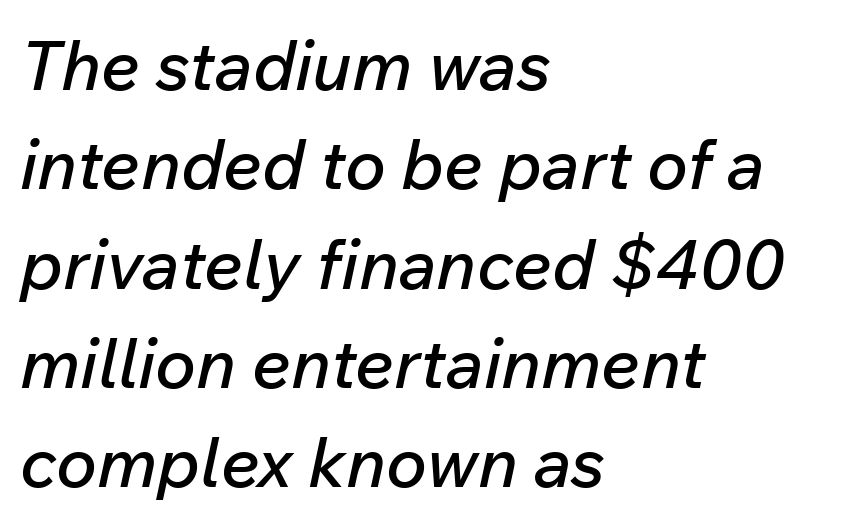
{"italic": "yes", "lean": "right", "slant_degrees": 12, "width": "normal", "stroke_contrast": "low", "x_height": "medium", "monospaced": "no", "underline": "no", "align": "left", "line_spacing": "normal", "line_spacing_ratio": 1.44, "letter_spacing": "normal", "letter_spacing_em": 0.0, "glyph_px": 69}
